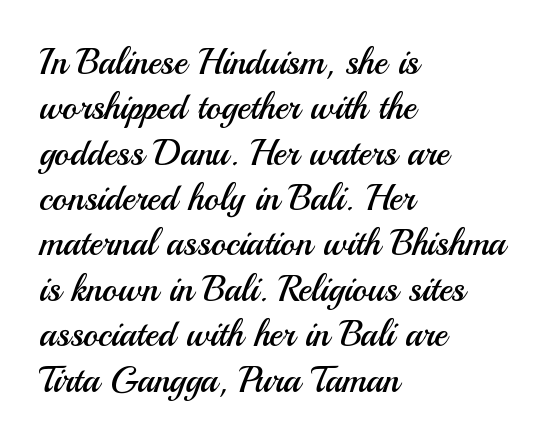
Q: Is the text bold? A: No.
Q: Is the text italic (slanted)? A: Yes.
Q: Is the typeface a serif or a sans-serif typeface? A: Sans-serif.
Q: Is the text underlined? A: No.
Q: How is the paragraph aligned? A: Left-aligned.
Q: Is the spacing between letters normal or unusually wide? A: Normal.
Q: Is the spacing between lines tight, normal or loose? A: Normal.
Q: Width (condensed, normal, or wide)? A: Normal.
Q: Stroke contrast? A: Medium.
Q: x-height? A: Small.
Q: Monospaced? A: No.
